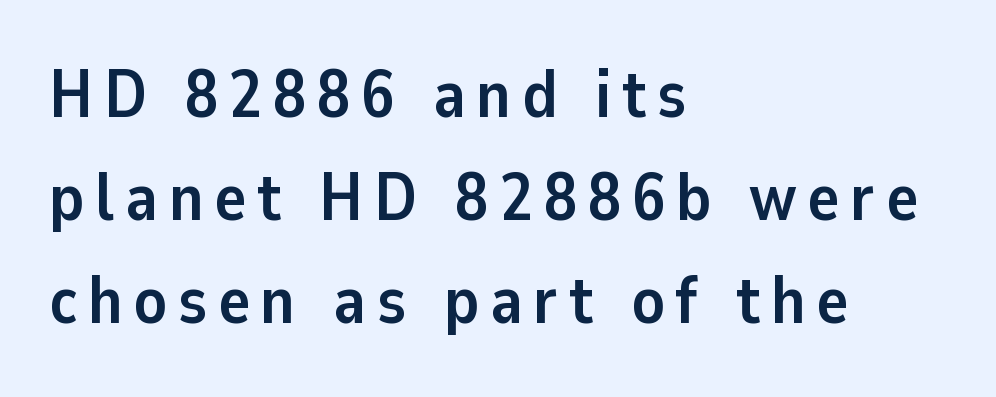
Q: Is the text bold? A: Yes.
Q: Is the text italic (slanted)? A: No, it is upright.
Q: Is the typeface a serif or a sans-serif typeface? A: Sans-serif.
Q: Is the text underlined? A: No.
Q: How is the paragraph aligned? A: Left-aligned.
Q: Is the spacing between lines tight, normal or loose? A: Normal.
Q: Width (condensed, normal, or wide)? A: Normal.
Q: Stroke contrast? A: Low.
Q: x-height? A: Medium.
Q: Monospaced? A: No.
